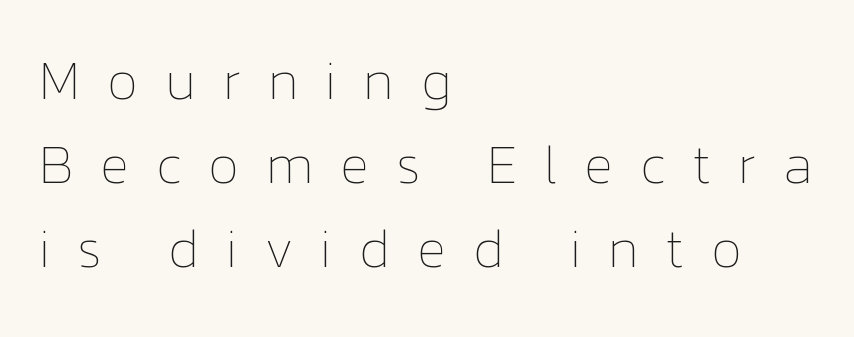
Q: Is the text bold? A: No.
Q: Is the text italic (slanted)? A: No, it is upright.
Q: Is the text underlined? A: No.
Q: How is the paragraph aligned? A: Left-aligned.
Q: Is the spacing between letters normal or unusually wide? A: Unusually wide.
Q: Is the spacing between lines tight, normal or loose? A: Normal.
Q: Width (condensed, normal, or wide)? A: Normal.
Q: Stroke contrast? A: Low.
Q: x-height? A: Medium.
Q: Monospaced? A: No.
